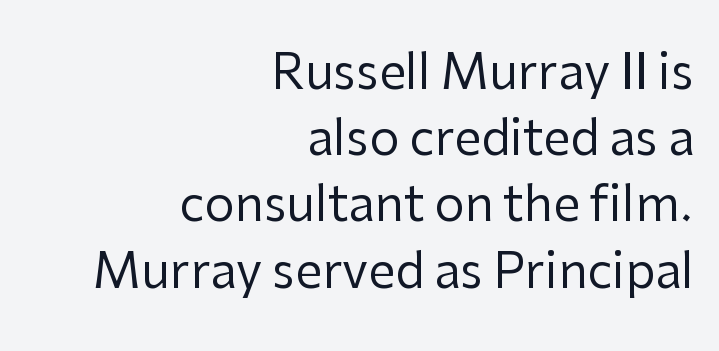
Q: Is the text bold? A: No.
Q: Is the text italic (slanted)? A: No, it is upright.
Q: Is the typeface a serif or a sans-serif typeface? A: Sans-serif.
Q: Is the text underlined? A: No.
Q: How is the paragraph aligned? A: Right-aligned.
Q: Is the spacing between letters normal or unusually wide? A: Normal.
Q: Is the spacing between lines tight, normal or loose? A: Normal.
Q: Width (condensed, normal, or wide)? A: Normal.
Q: Stroke contrast? A: Low.
Q: x-height? A: Medium.
Q: Monospaced? A: No.
